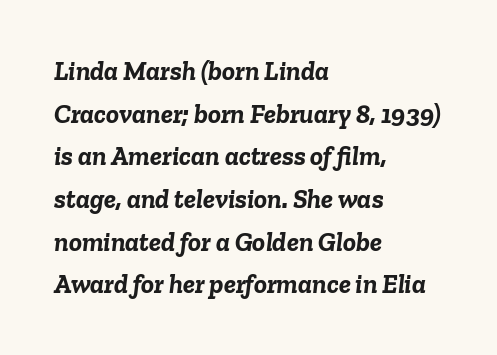
Q: Is the text bold? A: Yes.
Q: Is the text italic (slanted)? A: Yes, it leans right by about 6 degrees.
Q: Is the text underlined? A: No.
Q: How is the paragraph aligned? A: Left-aligned.
Q: Is the spacing between letters normal or unusually wide? A: Normal.
Q: Is the spacing between lines tight, normal or loose? A: Normal.
